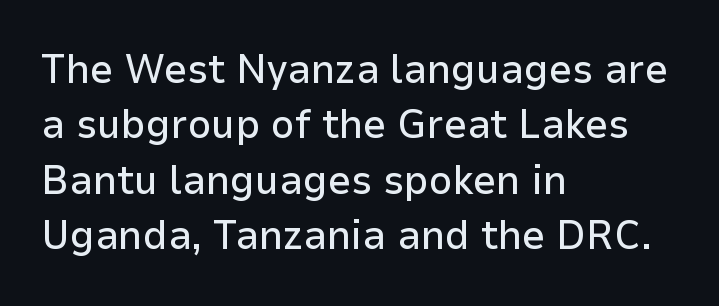
Q: Is the text italic (slanted)? A: No, it is upright.
Q: Is the typeface a serif or a sans-serif typeface? A: Sans-serif.
Q: Is the text underlined? A: No.
Q: How is the paragraph aligned? A: Left-aligned.
Q: Is the spacing between letters normal or unusually wide? A: Normal.
Q: Is the spacing between lines tight, normal or loose? A: Normal.
Q: Width (condensed, normal, or wide)? A: Normal.
Q: Stroke contrast? A: Low.
Q: x-height? A: Medium.
Q: Monospaced? A: No.
